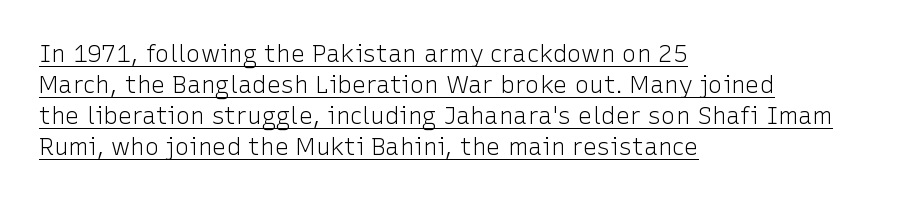
Left-aligned paragraph, ragged on the right. The letters stand straight up with perfectly vertical stems. A typesetter would call this leading conventional body-copy spacing. There is no visible air inserted between adjacent glyphs. Stems here are at most as thick as an everyday book face.
